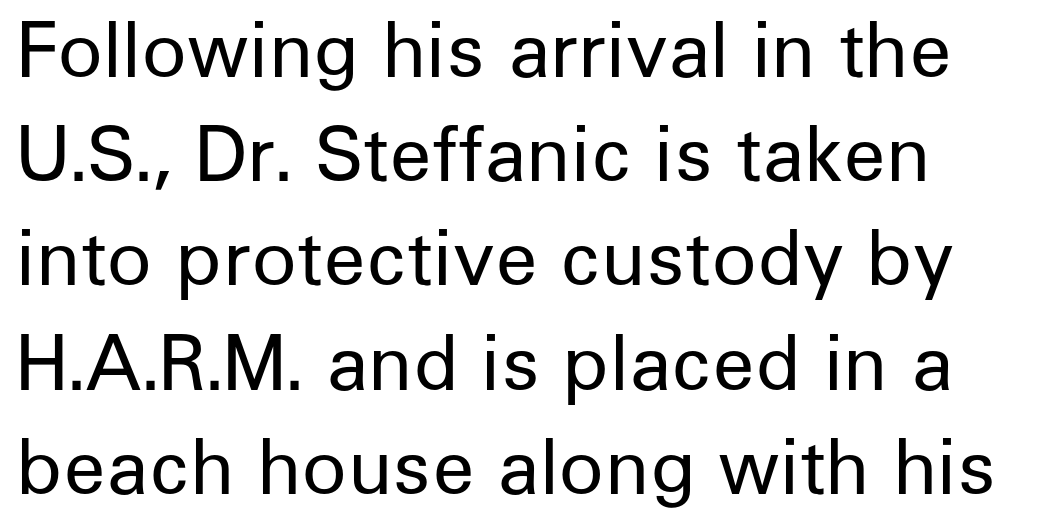
{"serif": "no", "italic": "no", "bold": "no", "weight": "regular", "width": "normal", "stroke_contrast": "low", "x_height": "medium", "monospaced": "no", "underline": "no", "align": "left", "line_spacing": "normal", "line_spacing_ratio": 1.39, "letter_spacing": "normal", "letter_spacing_em": 0.0, "glyph_px": 75}
